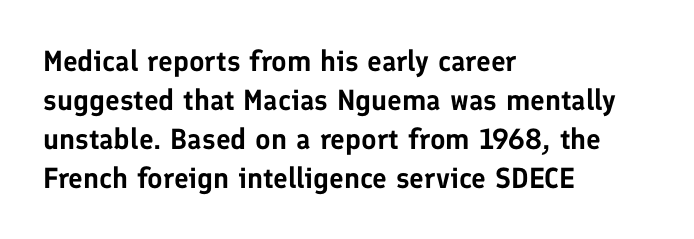
The image shows 29 px sans-serif type, upright; set left-aligned, normal line spacing (1.34x), normal letter spacing, not underlined; low stroke contrast and a medium x-height.
